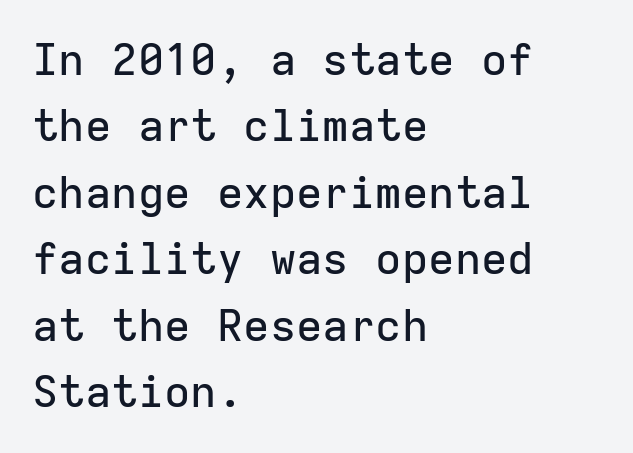
Summary of vertical rhythm: regular, with standard interline spacing. This is roman type, the default non-slanted kind. Lines of text with bare space underneath. Visually the block forms a straight wall on the left and a jagged coastline on the right. Check where the strokes stop: nothing finishes them off — pure sans.
